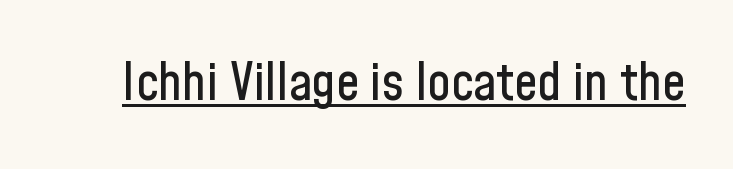
Q: Is the text italic (slanted)? A: No, it is upright.
Q: Is the typeface a serif or a sans-serif typeface? A: Sans-serif.
Q: Is the text underlined? A: Yes.
Q: Is the spacing between letters normal or unusually wide? A: Normal.
Q: Width (condensed, normal, or wide)? A: Condensed.
Q: Stroke contrast? A: Low.
Q: x-height? A: Medium.
Q: Monospaced? A: No.
